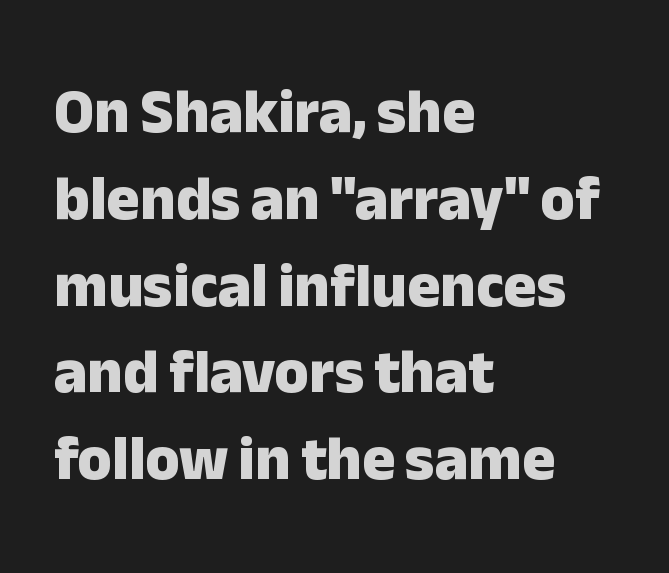
Default kerning and tracking; the words read as compact shapes. Regular leading. Note the varied advance widths — an 'i' is clearly narrower than an 'm'. Any mark beneath the type? The region is blank. Typographic density is high because the face is bold.
